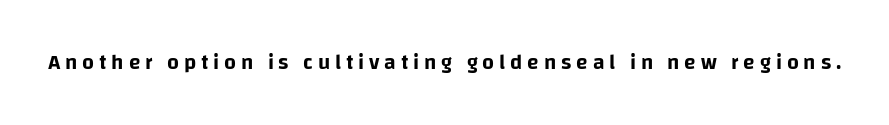
{"italic": "no", "underline": "no", "letter_spacing": "wide", "letter_spacing_em": 0.23, "glyph_px": 21}
